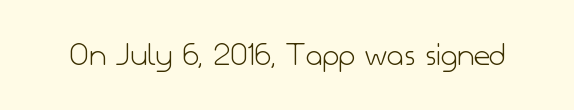
The foot of each line stays bare and open. Characters follow at the spacing the type designer built in. It's the straight-up-and-down kind of type. Serifs: no, the terminals of the letterforms are clean. Note the varied advance widths — an 'i' is clearly narrower than an 'm'. Weight: not bold — regular or lighter.
